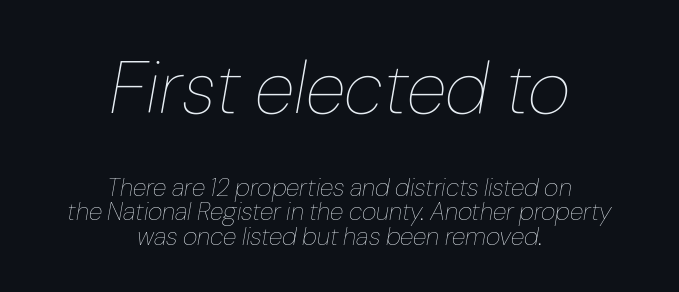
The image shows 74 px thin type, italic (leaning right); set centered, tight line spacing (0.98x), normal letter spacing, not underlined; the first (top) block is 2.96x larger; low stroke contrast and a medium x-height.
